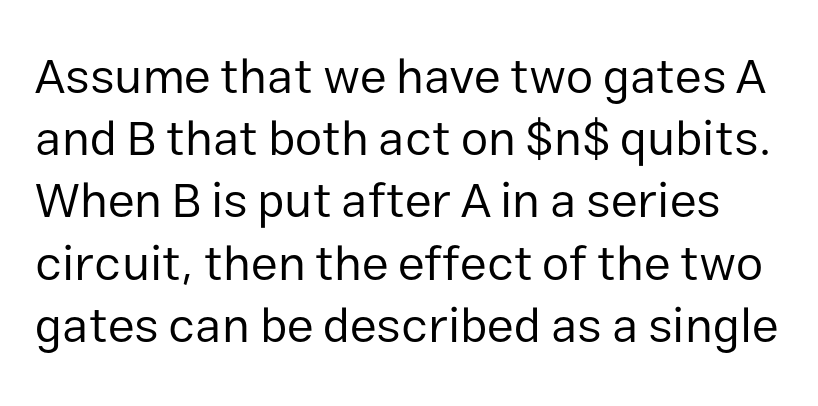
{"serif": "no", "italic": "no", "bold": "no", "weight": "regular", "width": "normal", "stroke_contrast": "low", "x_height": "medium", "monospaced": "no", "underline": "no", "line_spacing": "normal", "line_spacing_ratio": 1.27, "letter_spacing": "normal", "letter_spacing_em": 0.0, "glyph_px": 49}
